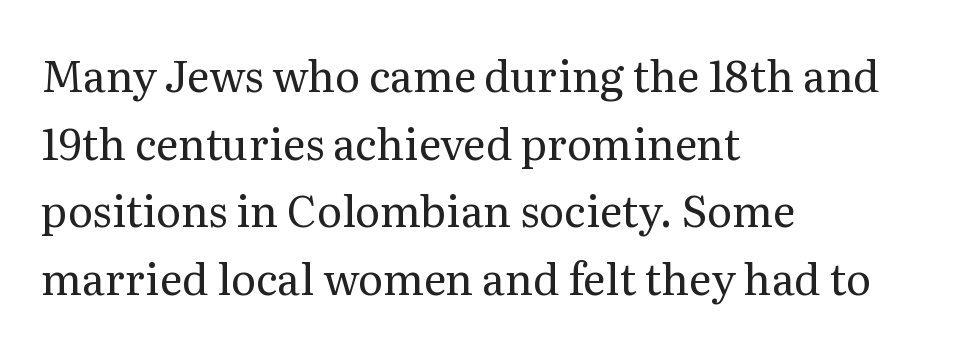
{"serif": "yes", "italic": "no", "bold": "no", "weight": "regular", "width": "normal", "stroke_contrast": "medium", "x_height": "medium", "monospaced": "no", "underline": "no", "align": "left", "line_spacing": "normal", "line_spacing_ratio": 1.57, "letter_spacing": "normal", "letter_spacing_em": 0.0, "glyph_px": 43}
